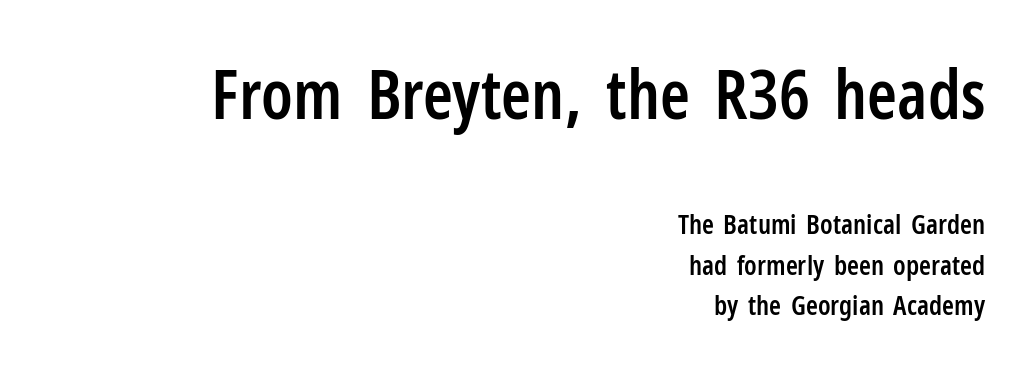
Are there feet on the stems? There aren't — it's a sans. When letters stand straight like this, we call the style roman or upright. Regular leading. Default kerning and tracking; the words read as compact shapes. I'd describe the lettering as semibold — firm but not a full bold.
